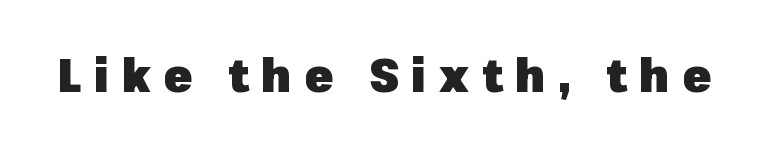
The rendering uses natural spacing where letterforms have individual widths. You can tell from the bare stems that sans-serif type was used. In terms of letterspacing, this is a distinctly airy, spread setting. Upright lettering throughout. Nobody drew a line under any word here. Stroke thickness is high; the sample reads as a true bold.
